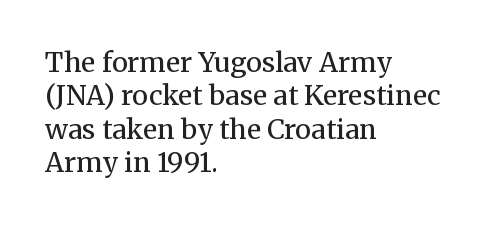
{"italic": "no", "bold": "no", "underline": "no", "align": "left", "line_spacing_ratio": 1.24, "letter_spacing": "normal", "letter_spacing_em": 0.0, "glyph_px": 27}
